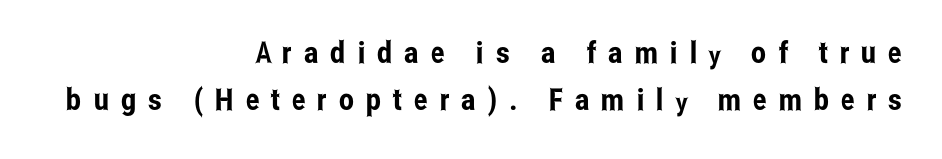
Substantial extra tracking has been applied to these lines. Ascenders rise straight up at ninety degrees. Line ends are locked; line starts wander. Serif or sans? Sans — the stroke terminals are bare. The rows are spaced the way most documents space them. You could not count columns in this text — the font is proportionally spaced.
